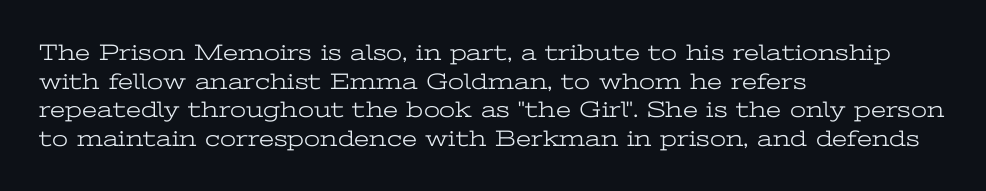
The image shows 23 px text type, upright; set left-aligned, line spacing 1.24x, normal letter spacing, not underlined.
